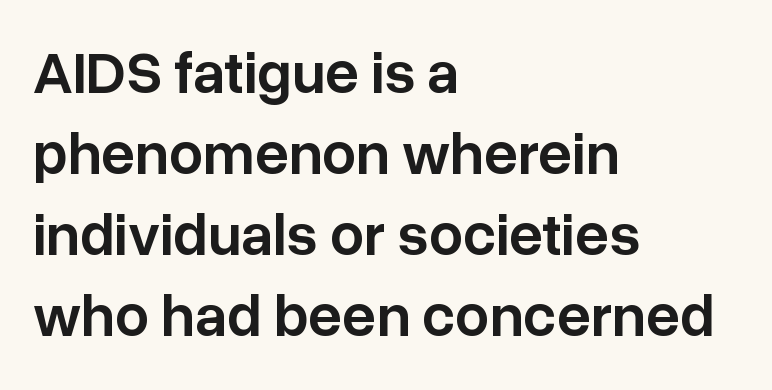
Q: Is the text bold? A: Semi-bold.
Q: Is the text italic (slanted)? A: No, it is upright.
Q: Is the typeface a serif or a sans-serif typeface? A: Sans-serif.
Q: Is the text underlined? A: No.
Q: How is the paragraph aligned? A: Left-aligned.
Q: Is the spacing between letters normal or unusually wide? A: Normal.
Q: Is the spacing between lines tight, normal or loose? A: Normal.
Q: Width (condensed, normal, or wide)? A: Normal.
Q: Stroke contrast? A: Low.
Q: x-height? A: Medium.
Q: Monospaced? A: No.
